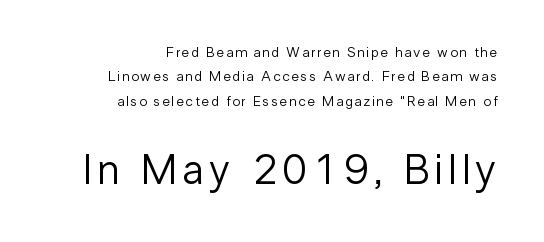
The image shows 42 px regular-weight sans-serif type, upright; set right-aligned, line spacing 1.75x, not underlined; the second (bottom) block is 3.0x larger; low stroke contrast and a medium x-height.
